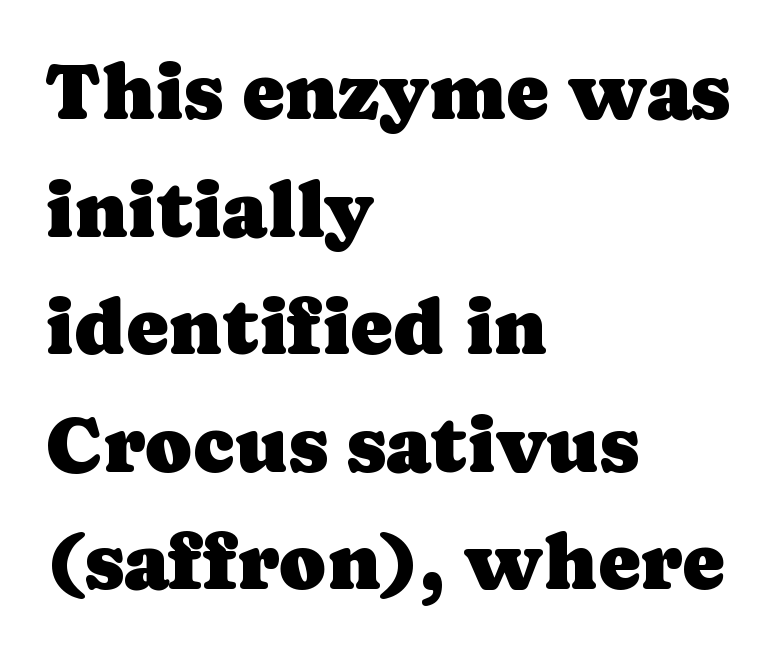
Q: Is the text italic (slanted)? A: No, it is upright.
Q: Is the typeface a serif or a sans-serif typeface? A: Serif.
Q: Is the text underlined? A: No.
Q: How is the paragraph aligned? A: Left-aligned.
Q: Is the spacing between letters normal or unusually wide? A: Normal.
Q: Is the spacing between lines tight, normal or loose? A: Normal.
Q: Width (condensed, normal, or wide)? A: Normal.
Q: Stroke contrast? A: Low.
Q: x-height? A: Medium.
Q: Monospaced? A: No.
